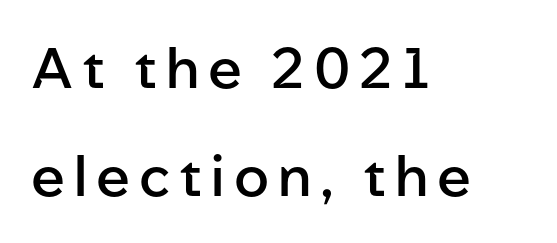
{"serif": "no", "italic": "no", "bold": "semi", "weight": "semibold", "width": "normal", "stroke_contrast": "low", "x_height": "medium", "monospaced": "no", "underline": "no", "align": "left", "line_spacing": "loose", "line_spacing_ratio": 1.93, "glyph_px": 56}
